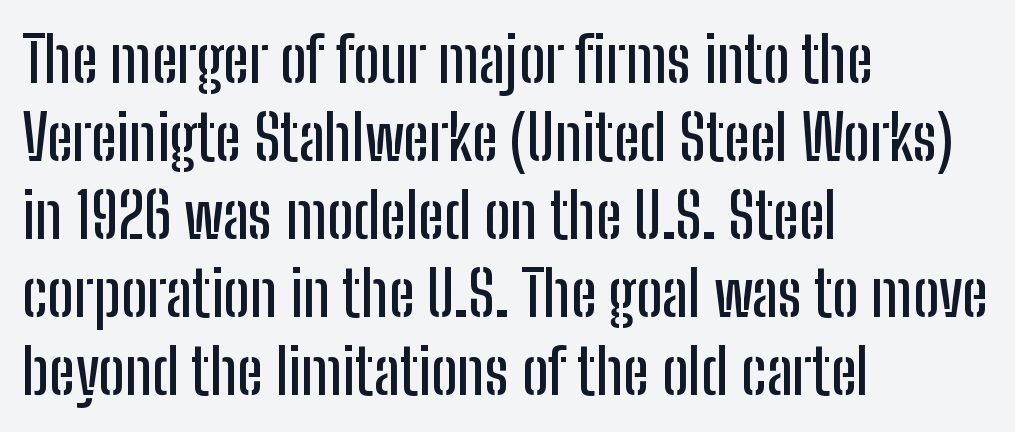
Q: Is the text italic (slanted)? A: No, it is upright.
Q: Is the typeface a serif or a sans-serif typeface? A: Sans-serif.
Q: Is the text underlined? A: No.
Q: How is the paragraph aligned? A: Left-aligned.
Q: Is the spacing between letters normal or unusually wide? A: Normal.
Q: Is the spacing between lines tight, normal or loose? A: Normal.
Q: Width (condensed, normal, or wide)? A: Condensed.
Q: Stroke contrast? A: Low.
Q: x-height? A: Medium.
Q: Monospaced? A: No.
